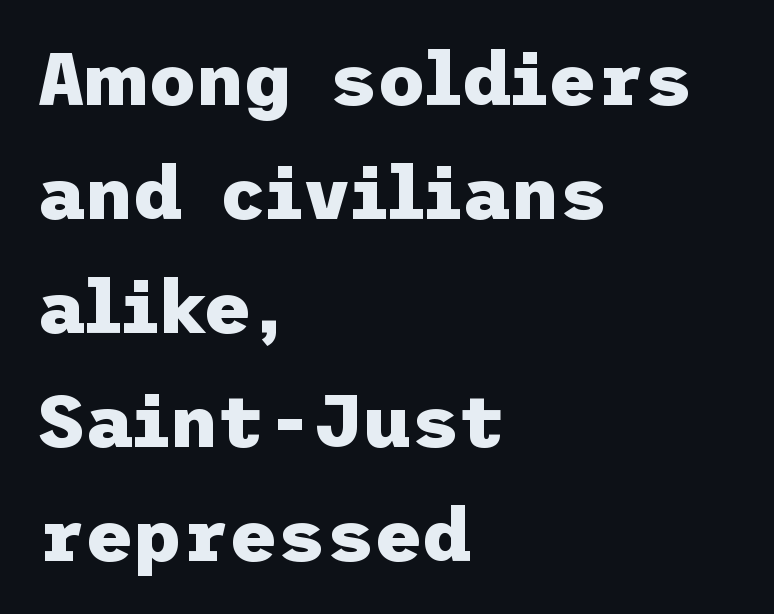
The image shows 74 px heavy sans-serif type, upright; set left-aligned, normal line spacing (1.54x), normal letter spacing, not underlined; low stroke contrast and a medium x-height.
